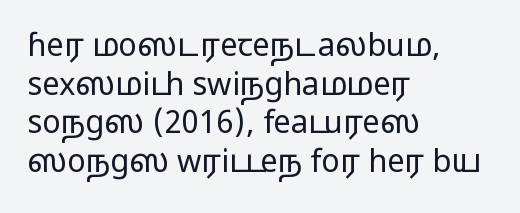
The image shows 31 px regular-weight, wide sans-serif type, upright; set left-aligned, normal line spacing (1.25x), normal letter spacing, not underlined; low stroke contrast and a medium x-height.
